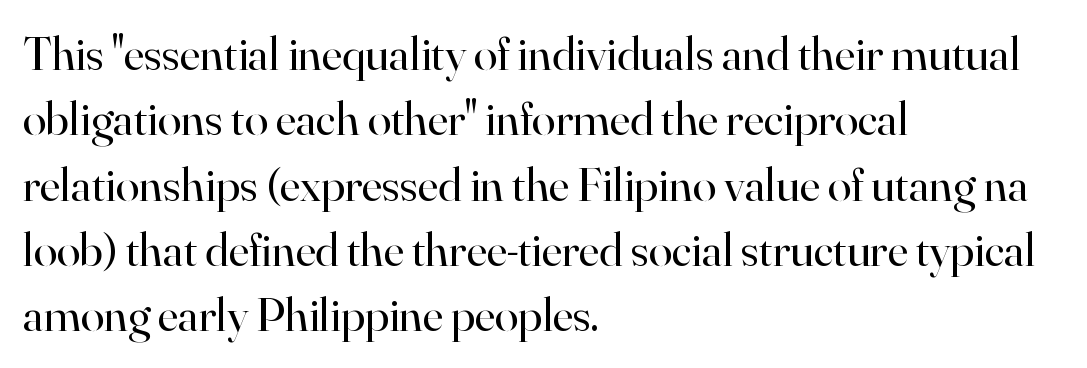
The image shows 48 px regular-weight serif type, upright; set left-aligned, normal line spacing (1.36x), normal letter spacing, not underlined; high stroke contrast and a small x-height.
